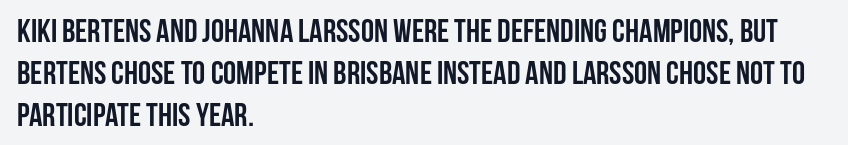
Q: Is the text bold? A: Yes.
Q: Is the text italic (slanted)? A: No, it is upright.
Q: Is the typeface a serif or a sans-serif typeface? A: Sans-serif.
Q: Is the text underlined? A: No.
Q: How is the paragraph aligned? A: Left-aligned.
Q: Is the spacing between letters normal or unusually wide? A: Normal.
Q: Is the spacing between lines tight, normal or loose? A: Normal.
Q: Width (condensed, normal, or wide)? A: Condensed.
Q: Stroke contrast? A: Low.
Q: x-height? A: Large.
Q: Monospaced? A: No.
